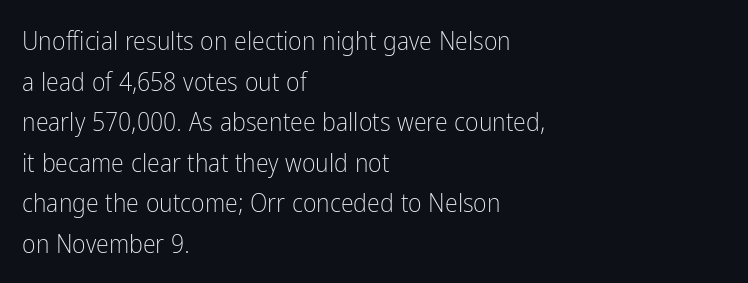
Q: Is the text bold? A: No.
Q: Is the text italic (slanted)? A: No, it is upright.
Q: Is the text underlined? A: No.
Q: How is the paragraph aligned? A: Left-aligned.
Q: Is the spacing between letters normal or unusually wide? A: Normal.
Q: Is the spacing between lines tight, normal or loose? A: Normal.
